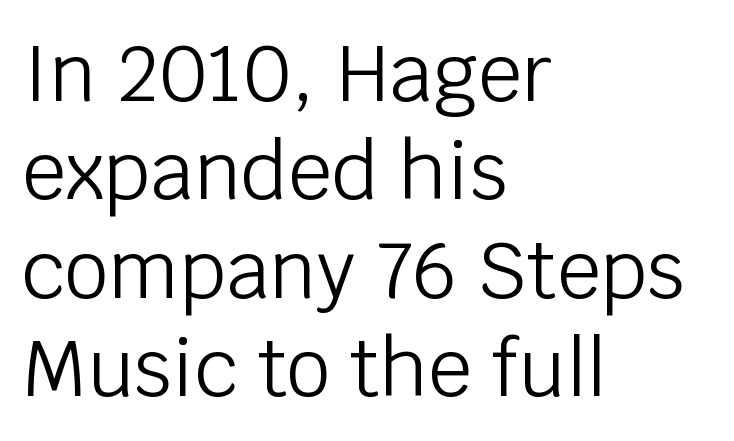
Q: Is the text bold? A: No.
Q: Is the text italic (slanted)? A: No, it is upright.
Q: Is the typeface a serif or a sans-serif typeface? A: Sans-serif.
Q: Is the text underlined? A: No.
Q: How is the paragraph aligned? A: Left-aligned.
Q: Is the spacing between letters normal or unusually wide? A: Normal.
Q: Is the spacing between lines tight, normal or loose? A: Normal.
Q: Width (condensed, normal, or wide)? A: Normal.
Q: Stroke contrast? A: Low.
Q: x-height? A: Large.
Q: Monospaced? A: No.
